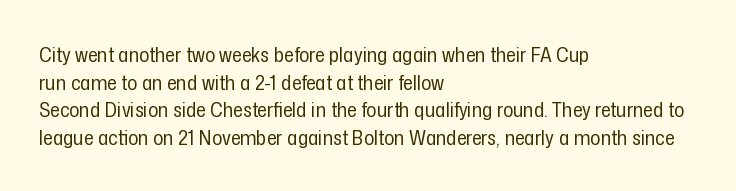
Q: Is the text bold? A: No.
Q: Is the text italic (slanted)? A: No, it is upright.
Q: Is the text underlined? A: No.
Q: How is the paragraph aligned? A: Left-aligned.
Q: Is the spacing between letters normal or unusually wide? A: Normal.
Q: Is the spacing between lines tight, normal or loose? A: Normal.
